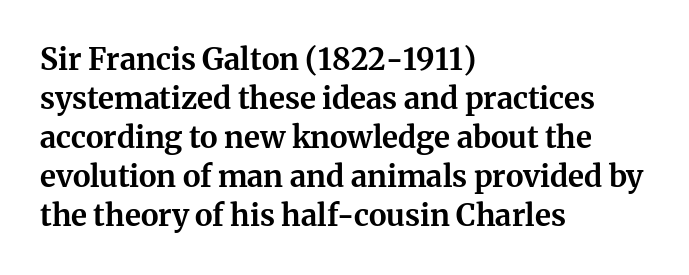
Honestly, there is no underline to notice here at all. Is this a sans? No — the strokes have serifs. Ordinary non-slanted type is in use. The rendering uses a bold face; every stroke is thick and dark. The letters advance in unequal steps, a hallmark of proportional type. Summary of vertical rhythm: regular, with standard interline spacing.
